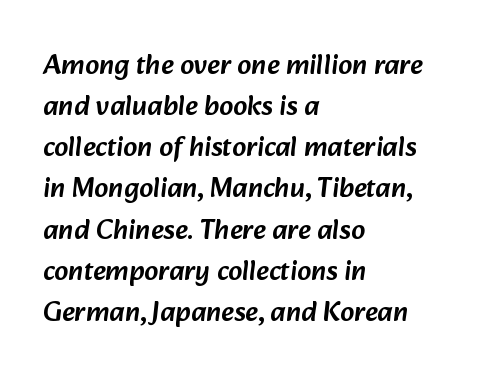
Line starts are locked; line ends wander. Looks like regular typesetting: each glyph gets only the width it needs. Spacing between characters is what you'd get straight out of the box. The rendering uses a moderate line-height, typical for paragraphs.
